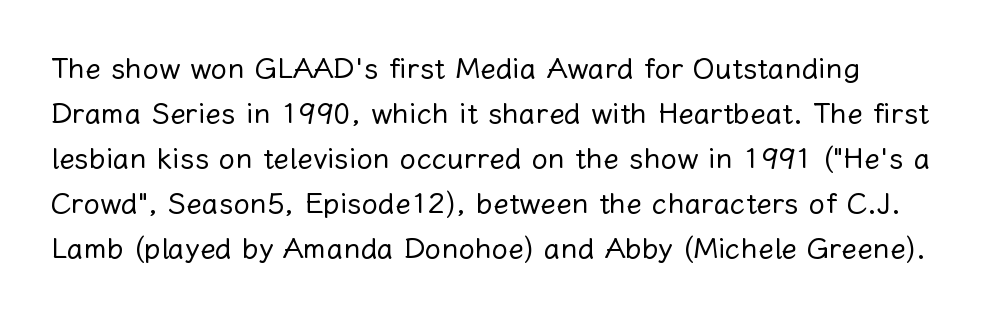
This sample uses plain, unmodified letter spacing. Rule under the text: the space is simply empty. The letters look calm and open, with moderate or lighter stems. The type sits square on the baseline with zero lean.
